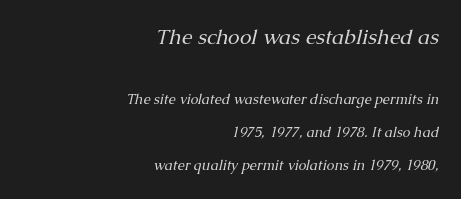
The image shows 21 px text type, italic (leaning right); set right-aligned, loose line spacing (2.38x), normal letter spacing, not underlined; the first (top) block is 1.5x larger.
